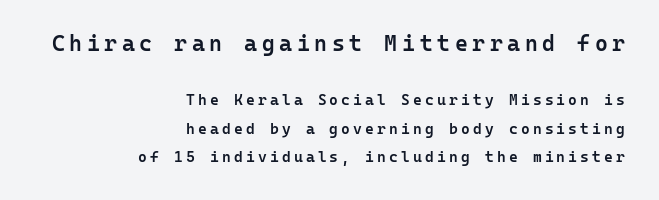
This is the in-between weight designers call semibold or demi. This layout puts the oversized block above and the modest block below. When letters stand straight like this, we call the style roman or upright. Underlining? Definitely not there.
